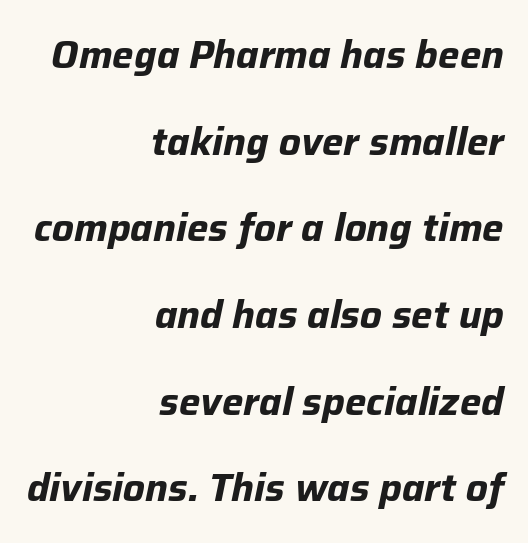
Q: Is the text bold? A: Yes.
Q: Is the text italic (slanted)? A: Yes, it leans right by about 12 degrees.
Q: Is the text underlined? A: No.
Q: How is the paragraph aligned? A: Right-aligned.
Q: Is the spacing between letters normal or unusually wide? A: Normal.
Q: Is the spacing between lines tight, normal or loose? A: Loose.
Q: Width (condensed, normal, or wide)? A: Normal.
Q: Stroke contrast? A: Low.
Q: x-height? A: Medium.
Q: Monospaced? A: No.
